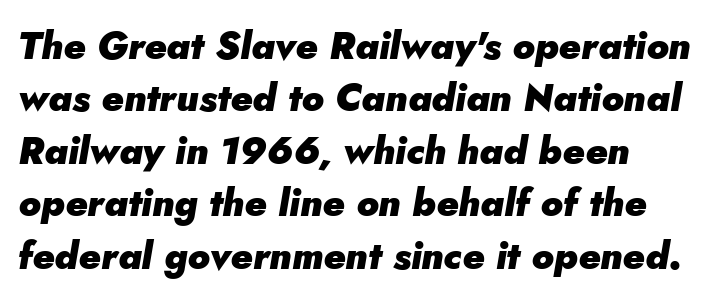
Line spacing here is normal. This is oblique type, the kind used for emphasis or titles. Quick note: underline off. Does the weight exceed regular? Yes, all the way to bold.
